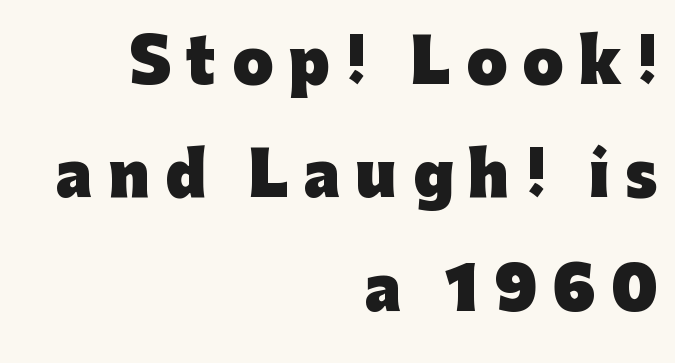
The rendering uses natural spacing where letterforms have individual widths. Widely set lines give the paragraph a tall, airy silhouette. Observe the wide spacing: letters keep a clear distance from each other. The axis of the letterforms is exactly vertical.
